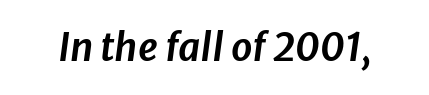
{"italic": "yes", "lean": "right", "slant_degrees": 8, "width": "normal", "stroke_contrast": "low", "x_height": "medium", "monospaced": "no", "underline": "no", "letter_spacing": "normal", "letter_spacing_em": 0.0, "glyph_px": 38}
